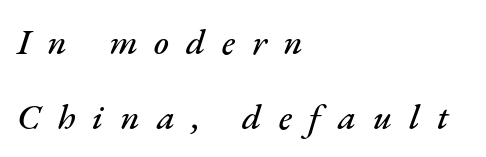
The image shows 36 px text type, italic (leaning right); set left-aligned, loose line spacing (2.07x), unusually wide letter spacing (+0.47 em), not underlined; medium stroke contrast and a small x-height.
